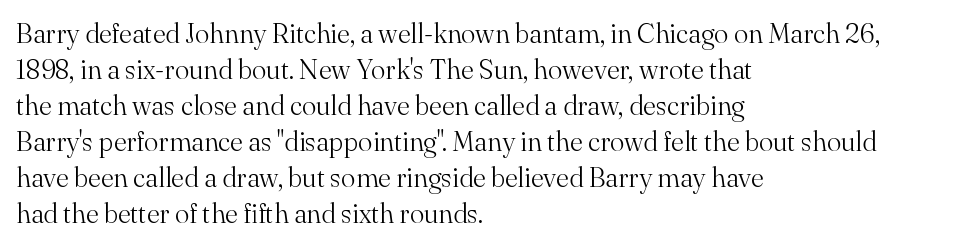
The image shows 27 px text type, upright; set left-aligned, normal line spacing (1.33x), normal letter spacing, not underlined.
